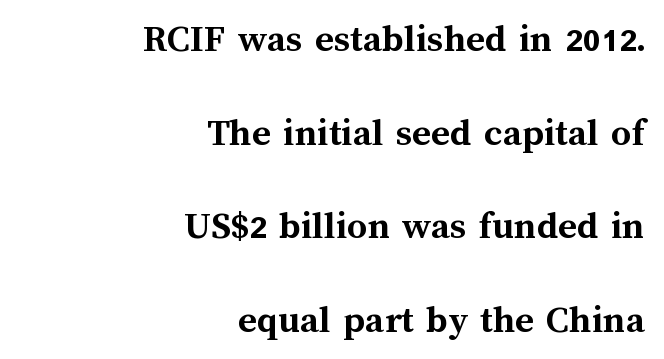
Q: Is the text bold? A: Yes.
Q: Is the text italic (slanted)? A: No, it is upright.
Q: Is the text underlined? A: No.
Q: How is the paragraph aligned? A: Right-aligned.
Q: Is the spacing between letters normal or unusually wide? A: Normal.
Q: Is the spacing between lines tight, normal or loose? A: Loose.
Q: Width (condensed, normal, or wide)? A: Normal.
Q: Stroke contrast? A: Medium.
Q: x-height? A: Medium.
Q: Monospaced? A: No.
